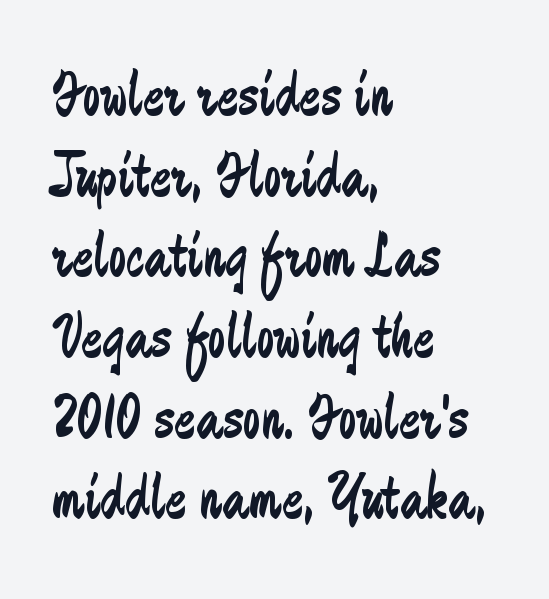
The letters advance in unequal steps, a hallmark of proportional type. Is the stroke heavy? The answer is a plain regular-or-lighter. A typesetter would call this leading conventional body-copy spacing. The horizontal fit of the characters is conventional and even. Font category for this specimen: sans-serif.
